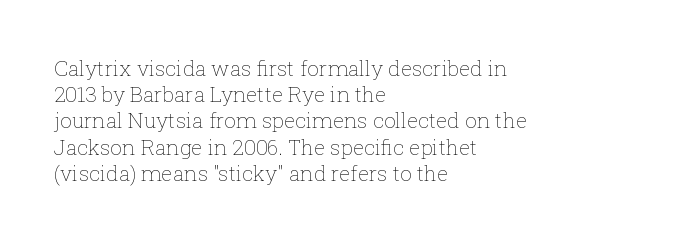
Does extra space separate the letters? No, they use regular spacing. Layout note: lines flush left. The area under the type is left untouched. This reads as an unemphasized weight, regular at the heaviest. This is roman type, the default non-slanted kind. Vertical spacing — default.
